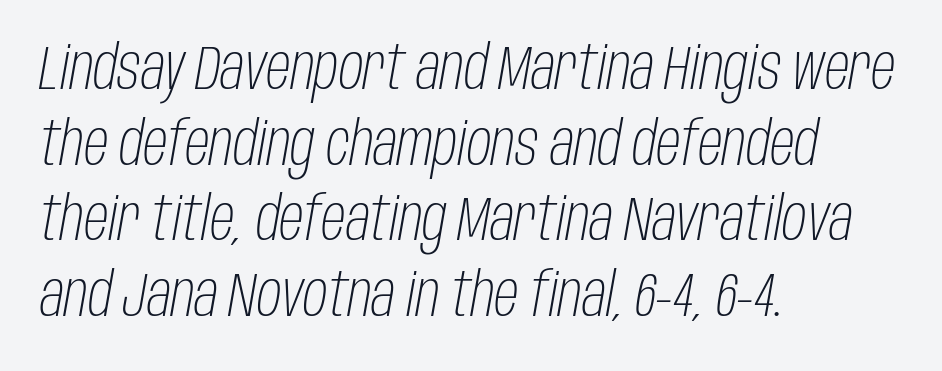
Q: Is the text bold? A: No.
Q: Is the text italic (slanted)? A: Yes, it leans right by about 10 degrees.
Q: Is the text underlined? A: No.
Q: How is the paragraph aligned? A: Left-aligned.
Q: Is the spacing between letters normal or unusually wide? A: Normal.
Q: Width (condensed, normal, or wide)? A: Condensed.
Q: Stroke contrast? A: Low.
Q: x-height? A: Large.
Q: Monospaced? A: No.
